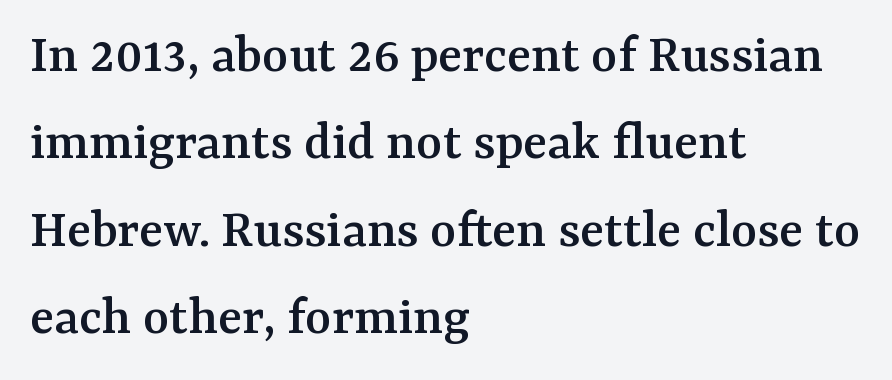
Q: Is the text italic (slanted)? A: No, it is upright.
Q: Is the typeface a serif or a sans-serif typeface? A: Serif.
Q: Is the text underlined? A: No.
Q: How is the paragraph aligned? A: Left-aligned.
Q: Is the spacing between letters normal or unusually wide? A: Normal.
Q: Is the spacing between lines tight, normal or loose? A: Normal.
Q: Width (condensed, normal, or wide)? A: Normal.
Q: Stroke contrast? A: Medium.
Q: x-height? A: Medium.
Q: Monospaced? A: No.
